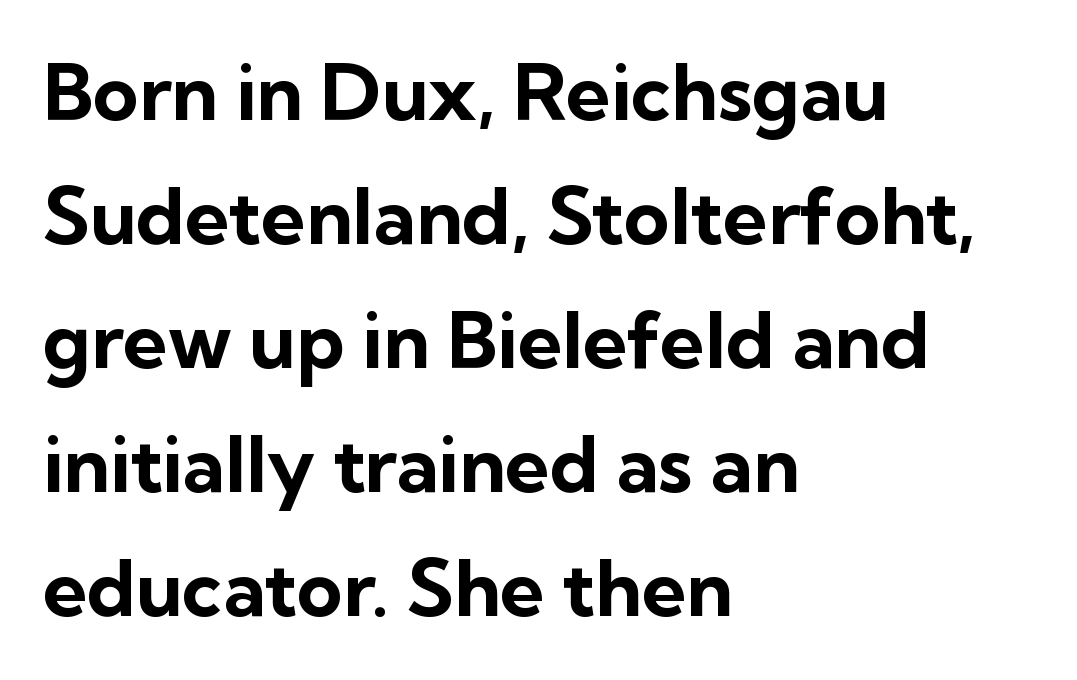
Style check: upright. The font family rendered here belongs to the sans-serif group. The rendering keeps characters at their native spacing. The specimen omits any rule beneath the text block's lines. Typeset ragged right — the left edge is the straight one.
